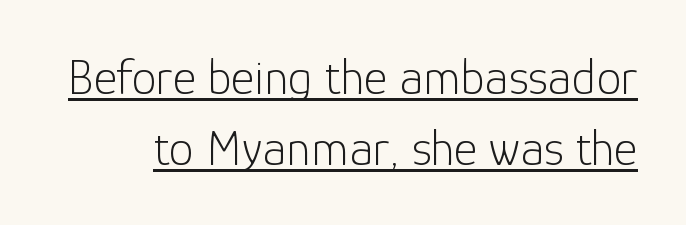
{"serif": "no", "italic": "no", "bold": "no", "weight": "light", "width": "normal", "stroke_contrast": "low", "x_height": "medium", "monospaced": "no", "underline": "yes", "line_spacing": "normal", "line_spacing_ratio": 1.42, "letter_spacing": "normal", "letter_spacing_em": 0.0, "glyph_px": 50}
